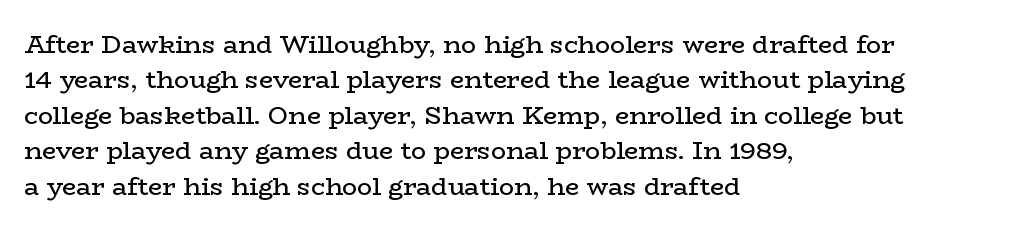
{"italic": "no", "bold": "no", "underline": "no", "align": "left", "line_spacing": "normal", "line_spacing_ratio": 1.42, "letter_spacing": "normal", "letter_spacing_em": 0.0, "glyph_px": 25}
